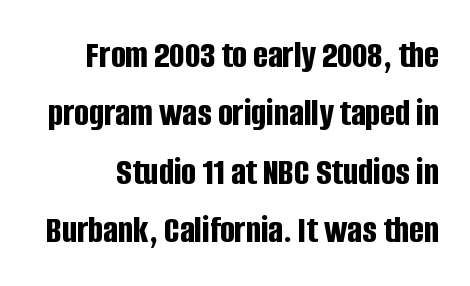
The image shows 39 px bold, condensed sans-serif type, upright; set normal line spacing (1.5x), normal letter spacing, not underlined; low stroke contrast and a large x-height.
